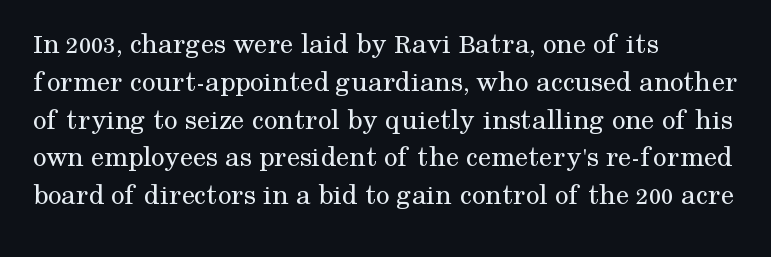
Q: Is the text bold? A: No.
Q: Is the text italic (slanted)? A: No, it is upright.
Q: Is the typeface a serif or a sans-serif typeface? A: Serif.
Q: Is the text underlined? A: No.
Q: How is the paragraph aligned? A: Left-aligned.
Q: Is the spacing between letters normal or unusually wide? A: Normal.
Q: Is the spacing between lines tight, normal or loose? A: Normal.
Q: Width (condensed, normal, or wide)? A: Normal.
Q: Stroke contrast? A: Medium.
Q: x-height? A: Medium.
Q: Monospaced? A: No.
